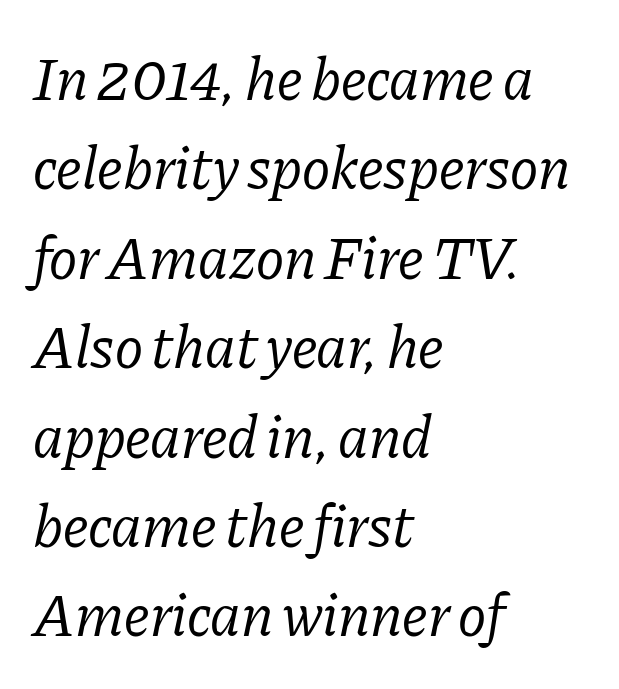
Style check: oblique. How are the letters spaced? Ordinarily, with no added tracking. A clean baseline with only descenders dipping below it. Baseline-to-baseline distance is the conventional proportion of letter height. This sample has the flowing, uneven cadence of proportional lettering. All the whitespace from short lines collects on the right.
